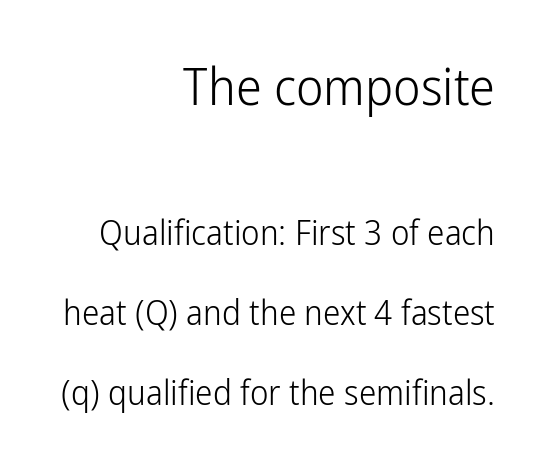
Q: Is the text bold? A: No.
Q: Is the text italic (slanted)? A: No, it is upright.
Q: Is the typeface a serif or a sans-serif typeface? A: Sans-serif.
Q: Is the text underlined? A: No.
Q: How is the paragraph aligned? A: Right-aligned.
Q: Is the spacing between letters normal or unusually wide? A: Normal.
Q: Is the spacing between lines tight, normal or loose? A: Loose.
Q: Which block of text is set in a larger size, the first (top) or the second (bottom)? A: The first (top) one.
Q: Width (condensed, normal, or wide)? A: Condensed.
Q: Stroke contrast? A: Low.
Q: x-height? A: Medium.
Q: Monospaced? A: No.
